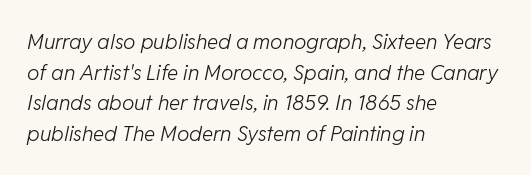
Each line starts at the same left margin while the right side varies. No extra ink here — the face is not bold. Descenders hang freely into open space. Is the letter spacing exaggerated? No — it looks like the ordinary default. What's the leading like? Ordinary, nothing unusual. Posture: slanted.
